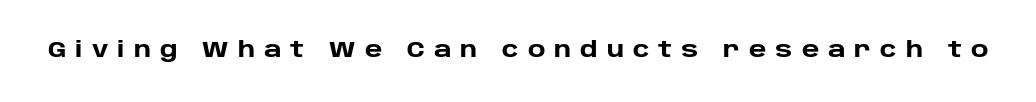
The image shows 22 px bold type, upright; set unusually wide letter spacing (+0.41 em), not underlined.
